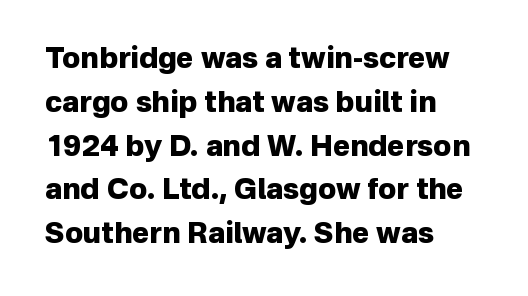
Q: Is the text bold? A: Yes.
Q: Is the text italic (slanted)? A: No, it is upright.
Q: Is the typeface a serif or a sans-serif typeface? A: Sans-serif.
Q: Is the text underlined? A: No.
Q: How is the paragraph aligned? A: Left-aligned.
Q: Is the spacing between letters normal or unusually wide? A: Normal.
Q: Is the spacing between lines tight, normal or loose? A: Normal.
Q: Width (condensed, normal, or wide)? A: Normal.
Q: Stroke contrast? A: Low.
Q: x-height? A: Medium.
Q: Monospaced? A: No.
